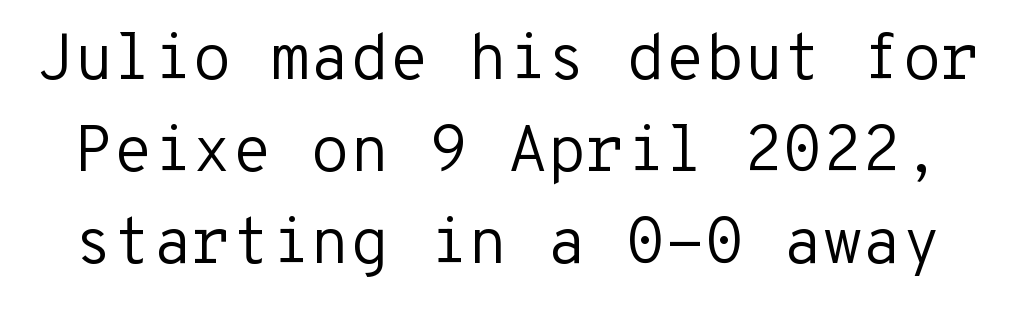
The image shows 64 px regular-weight sans-serif type, upright, monospaced; set normal line spacing (1.44x), normal letter spacing, not underlined; low stroke contrast and a medium x-height.
